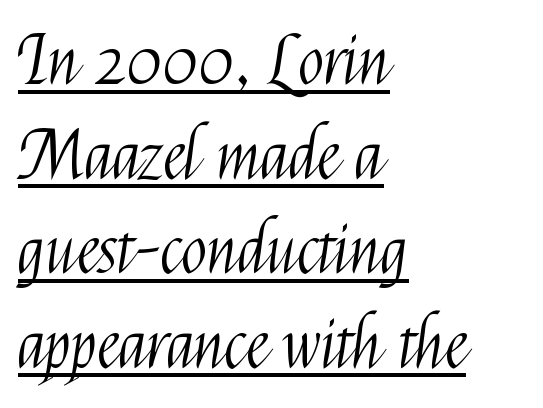
The image shows 68 px light, condensed sans-serif type; set left-aligned, normal line spacing (1.39x), normal letter spacing, underlined; medium stroke contrast and a medium x-height.
